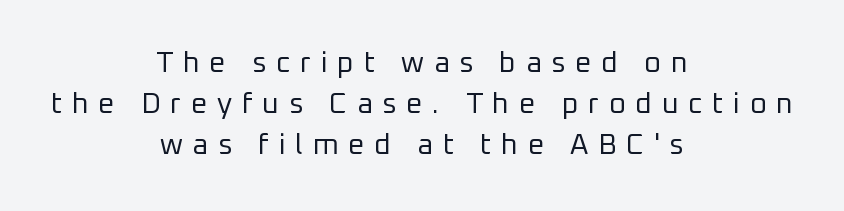
Tracking value appears strongly positive — letters spread wide. The cut favours lightness, reaching ordinary text weight at its darkest. The setting favours the middle, as headings and verse often do. Character widths vary here, with narrow letters taking less room than wide ones.
